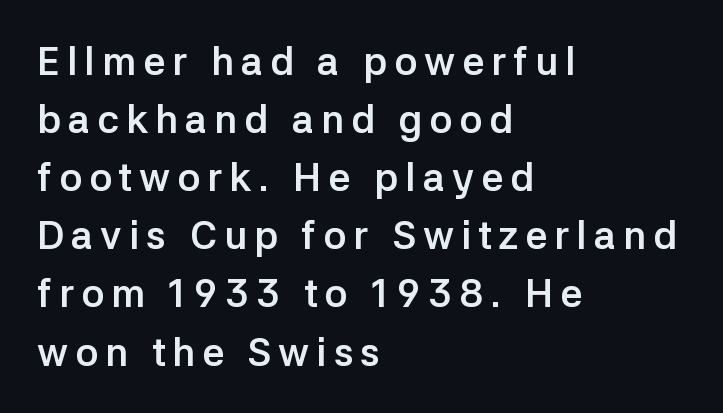
Reading down the column, the eye jumps a familiar distance to each next line. Does the type have serifs? No, each stem ends abruptly. The face used here has the dense, thick strokes of a bold. Do the letters lean? They stand straight.
